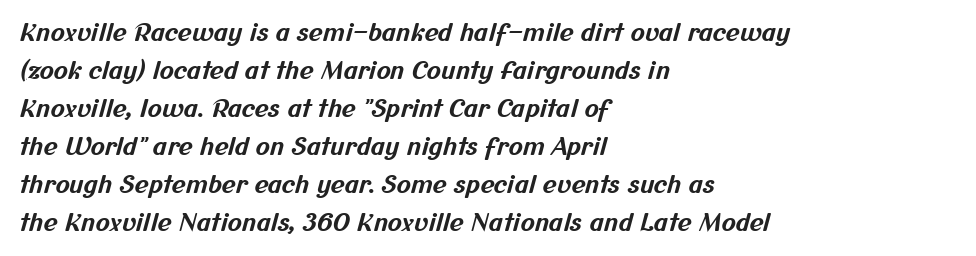
Honestly, there is no underline to notice here at all. Thick stems and heavy bowls — unmistakably bold. Line starts are locked; line ends wander. Leading: standard. There is no visible air inserted between adjacent glyphs.
